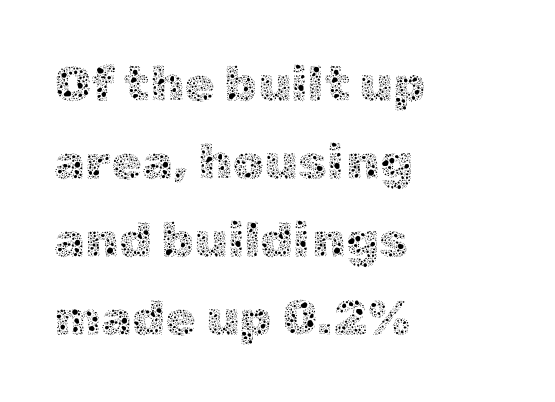
Q: Is the text bold? A: No.
Q: Is the text italic (slanted)? A: No, it is upright.
Q: Is the text underlined? A: No.
Q: How is the paragraph aligned? A: Left-aligned.
Q: Is the spacing between letters normal or unusually wide? A: Normal.
Q: Is the spacing between lines tight, normal or loose? A: Normal.
Q: Width (condensed, normal, or wide)? A: Normal.
Q: x-height? A: Medium.
Q: Monospaced? A: No.
